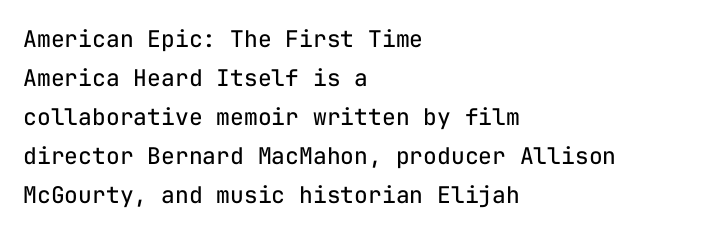
Q: Is the text bold? A: No.
Q: Is the text italic (slanted)? A: No, it is upright.
Q: Is the text underlined? A: No.
Q: How is the paragraph aligned? A: Left-aligned.
Q: Is the spacing between letters normal or unusually wide? A: Normal.
Q: Is the spacing between lines tight, normal or loose? A: Normal.
